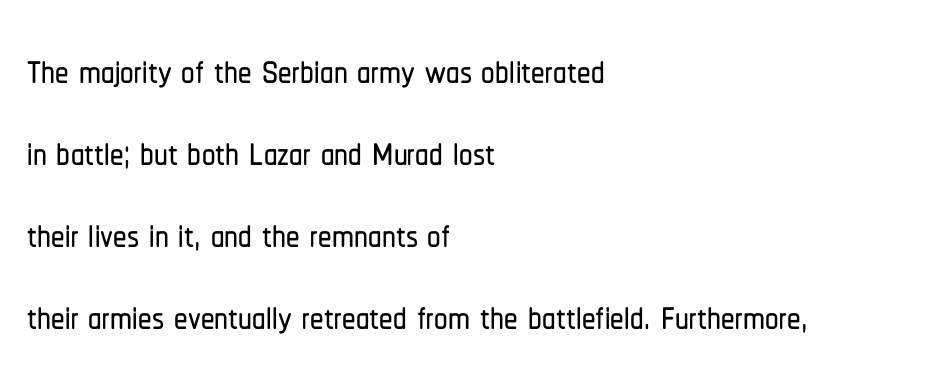
The image shows 54 px condensed sans-serif type, upright; set left-aligned, normal line spacing (1.52x), normal letter spacing, not underlined; low stroke contrast and a medium x-height.
